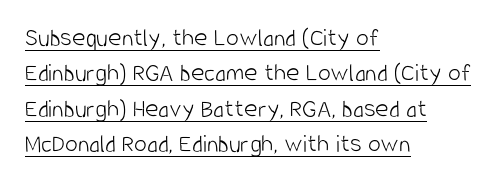
{"italic": "no", "bold": "no", "underline": "yes", "align": "left", "line_spacing": "normal", "line_spacing_ratio": 1.36, "letter_spacing": "normal", "letter_spacing_em": 0.0, "glyph_px": 26}
